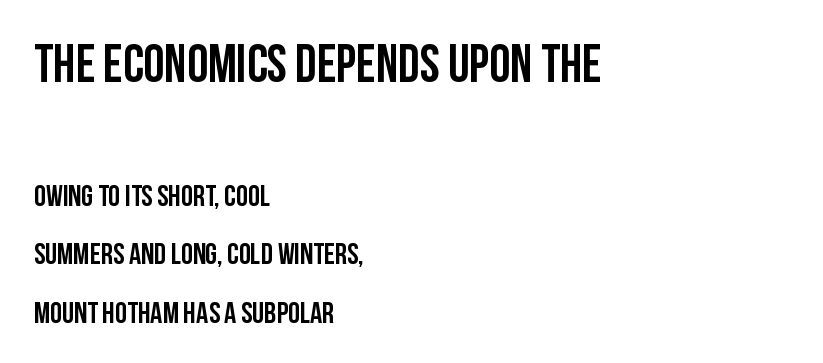
Q: Is the text italic (slanted)? A: No, it is upright.
Q: Is the typeface a serif or a sans-serif typeface? A: Sans-serif.
Q: Is the text underlined? A: No.
Q: How is the paragraph aligned? A: Left-aligned.
Q: Is the spacing between letters normal or unusually wide? A: Normal.
Q: Is the spacing between lines tight, normal or loose? A: Loose.
Q: Which block of text is set in a larger size, the first (top) or the second (bottom)? A: The first (top) one.
Q: Width (condensed, normal, or wide)? A: Condensed.
Q: Stroke contrast? A: Low.
Q: x-height? A: Large.
Q: Monospaced? A: No.
